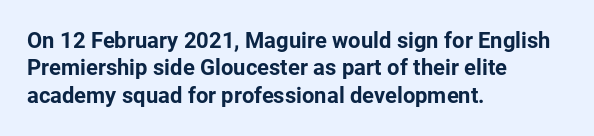
The image shows 22 px bold type, upright; set left-aligned, line spacing 1.24x, normal letter spacing, not underlined.
